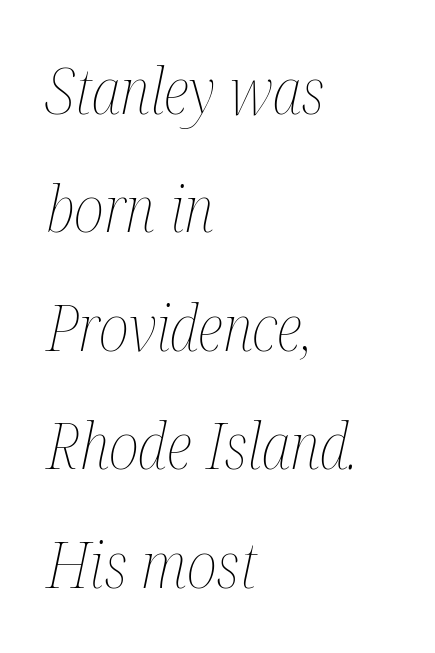
The image shows 63 px thin, condensed type, italic (leaning right); set left-aligned, line spacing 1.88x, normal letter spacing, not underlined; medium stroke contrast and a medium x-height.
